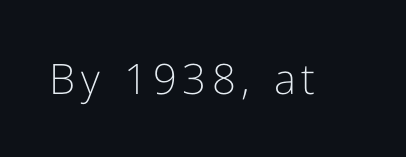
The image shows 42 px light sans-serif type, upright; set not underlined; low stroke contrast and a medium x-height.
